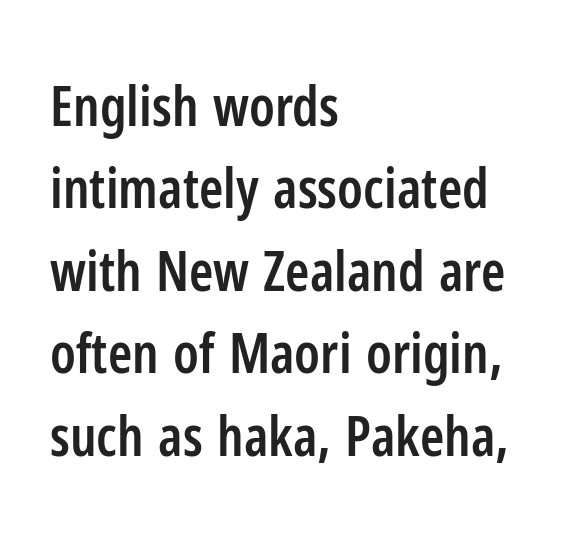
{"serif": "no", "italic": "no", "bold": "semi", "weight": "semibold", "width": "condensed", "stroke_contrast": "low", "x_height": "medium", "monospaced": "no", "underline": "no", "align": "left", "line_spacing": "normal", "line_spacing_ratio": 1.5, "letter_spacing": "normal", "letter_spacing_em": 0.0, "glyph_px": 55}
